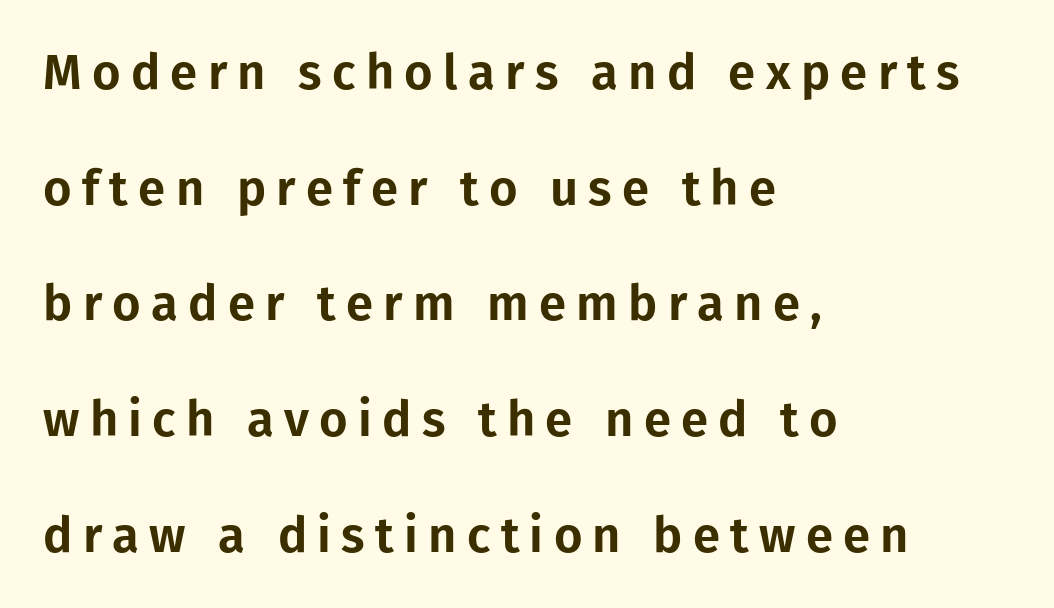
The face used here is rendered with a markedly widened letterfit. Reading down the column, the eye jumps a long way to each next line. Think of a printed novel: that variable character pitch is what you see here. Each row of text sits above clean, open space. The typography opts for an upright posture over an oblique one.
